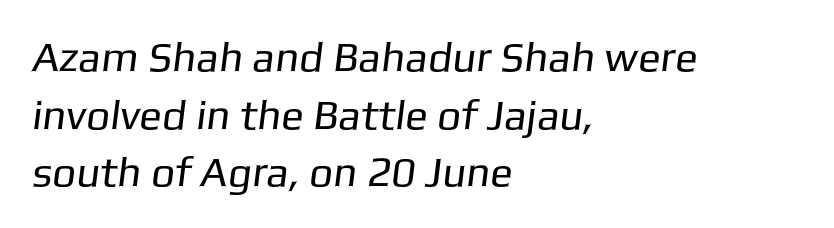
The image shows 42 px regular-weight sans-serif type; set left-aligned, normal line spacing (1.37x), normal letter spacing, not underlined; low stroke contrast and a medium x-height.
